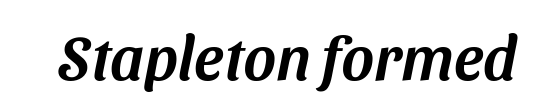
{"serif": "no", "width": "normal", "stroke_contrast": "medium", "x_height": "medium", "monospaced": "no", "underline": "no", "letter_spacing": "normal", "letter_spacing_em": 0.0, "glyph_px": 62}
